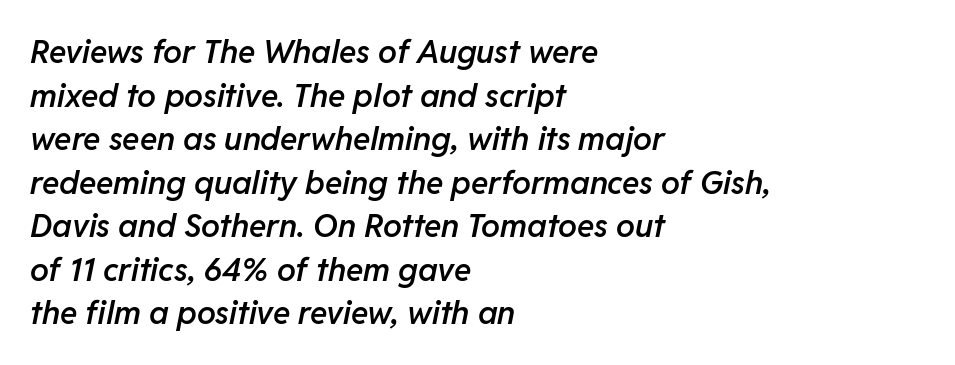
The image shows 32 px semibold type, italic (leaning right); set left-aligned, normal line spacing (1.36x), normal letter spacing, not underlined; low stroke contrast and a medium x-height.
